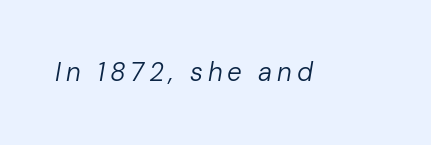
{"italic": "yes", "lean": "right", "slant_degrees": 10, "bold": "no", "underline": "no", "glyph_px": 26}
